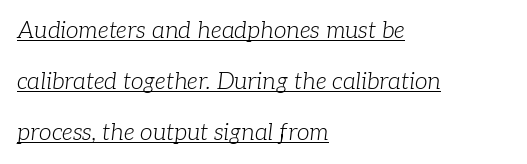
Emphasis-style slanted type is in use. Alignment: flush left. No extra ink here — the face is not bold. You could fit nearly another row in the gap between these rows.
